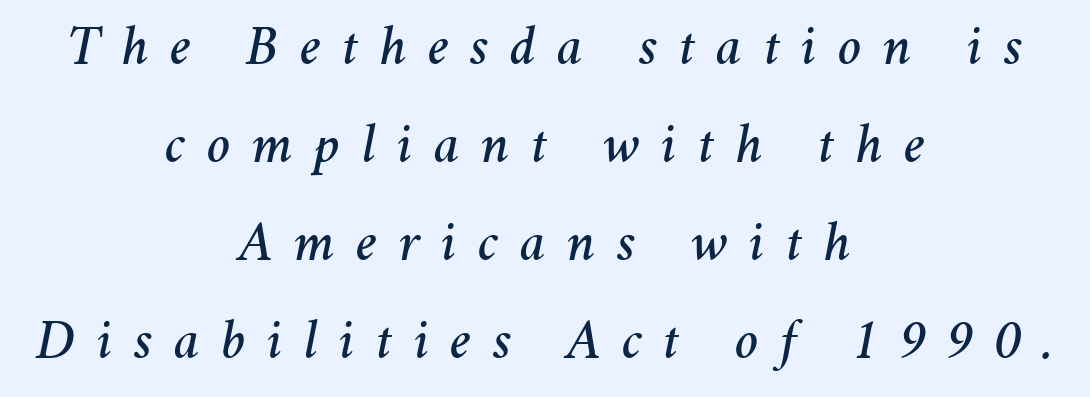
The image shows 56 px text type, italic (leaning right); set centered, line spacing 1.75x, unusually wide letter spacing (+0.38 em), not underlined; medium stroke contrast and a medium x-height.
